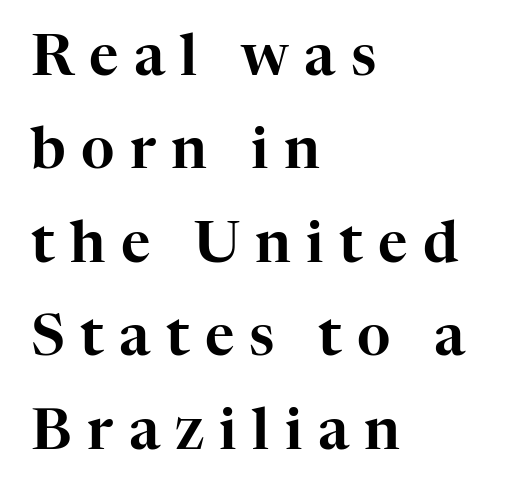
Q: Is the text italic (slanted)? A: No, it is upright.
Q: Is the typeface a serif or a sans-serif typeface? A: Serif.
Q: Is the text underlined? A: No.
Q: How is the paragraph aligned? A: Left-aligned.
Q: Is the spacing between letters normal or unusually wide? A: Unusually wide.
Q: Is the spacing between lines tight, normal or loose? A: Normal.
Q: Width (condensed, normal, or wide)? A: Normal.
Q: Stroke contrast? A: High.
Q: x-height? A: Medium.
Q: Monospaced? A: No.
